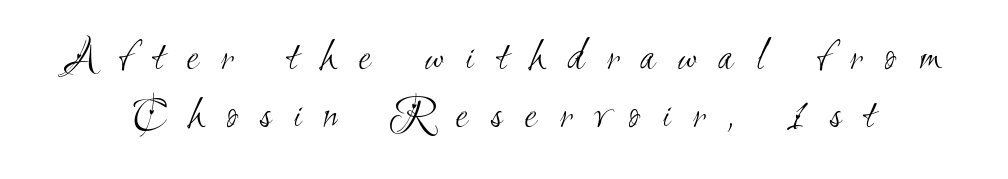
Q: Is the text bold? A: No.
Q: Is the typeface a serif or a sans-serif typeface? A: Sans-serif.
Q: Is the text underlined? A: No.
Q: Is the spacing between letters normal or unusually wide? A: Unusually wide.
Q: Is the spacing between lines tight, normal or loose? A: Normal.
Q: Width (condensed, normal, or wide)? A: Condensed.
Q: Stroke contrast? A: Medium.
Q: x-height? A: Small.
Q: Monospaced? A: No.
